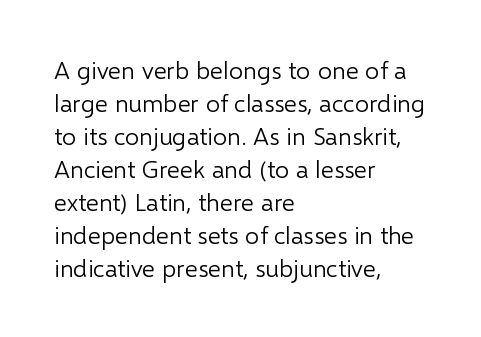
Q: Is the text bold? A: No.
Q: Is the text italic (slanted)? A: No, it is upright.
Q: Is the text underlined? A: No.
Q: How is the paragraph aligned? A: Left-aligned.
Q: Is the spacing between letters normal or unusually wide? A: Normal.
Q: Is the spacing between lines tight, normal or loose? A: Normal.
